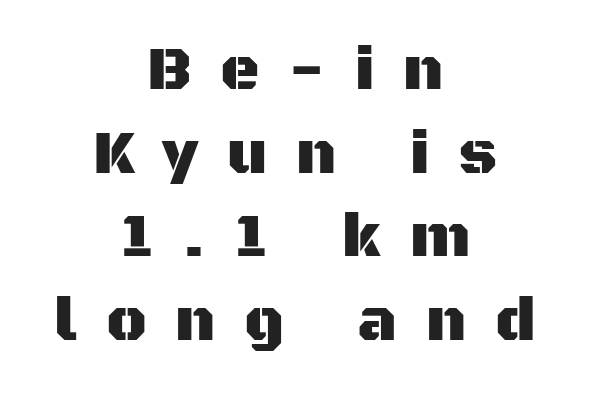
The line texture is sparse and dotted thanks to wide tracking. Quick note: interline space is typical. Is this a sans? Yes — the strokes have no serifs. If you drew a line through each stem, it would be perfectly vertical. The paragraph shown floats in the horizontal middle. Varying glyph widths throughout — classic text-font behaviour.
